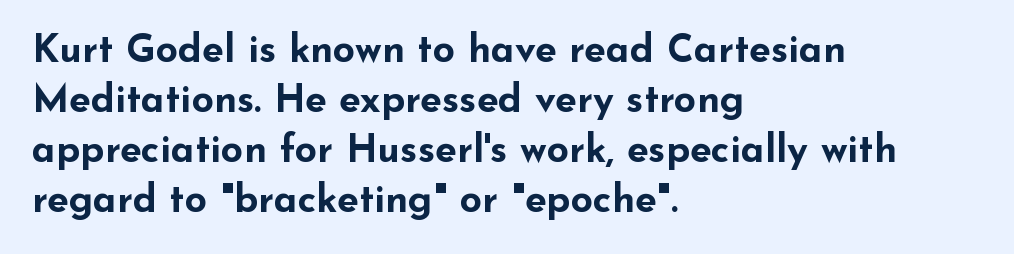
Q: Is the text bold? A: Yes.
Q: Is the text italic (slanted)? A: No, it is upright.
Q: Is the typeface a serif or a sans-serif typeface? A: Sans-serif.
Q: Is the text underlined? A: No.
Q: How is the paragraph aligned? A: Left-aligned.
Q: Is the spacing between letters normal or unusually wide? A: Normal.
Q: Is the spacing between lines tight, normal or loose? A: Normal.
Q: Width (condensed, normal, or wide)? A: Wide.
Q: Stroke contrast? A: Low.
Q: x-height? A: Small.
Q: Monospaced? A: No.
